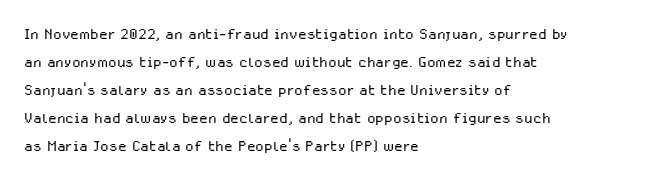
{"italic": "no", "bold": "no", "underline": "no", "align": "left", "line_spacing": "normal", "line_spacing_ratio": 1.4, "letter_spacing": "normal", "letter_spacing_em": 0.0, "glyph_px": 20}
